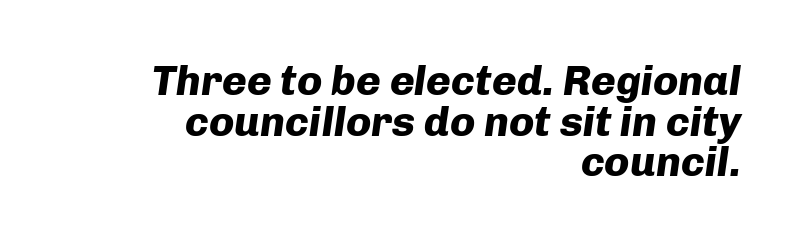
Q: Is the text bold? A: Yes.
Q: Is the text italic (slanted)? A: Yes, it leans right by about 8 degrees.
Q: Is the text underlined? A: No.
Q: How is the paragraph aligned? A: Right-aligned.
Q: Is the spacing between letters normal or unusually wide? A: Normal.
Q: Is the spacing between lines tight, normal or loose? A: Tight.
Q: Width (condensed, normal, or wide)? A: Normal.
Q: Stroke contrast? A: Low.
Q: x-height? A: Medium.
Q: Monospaced? A: No.
